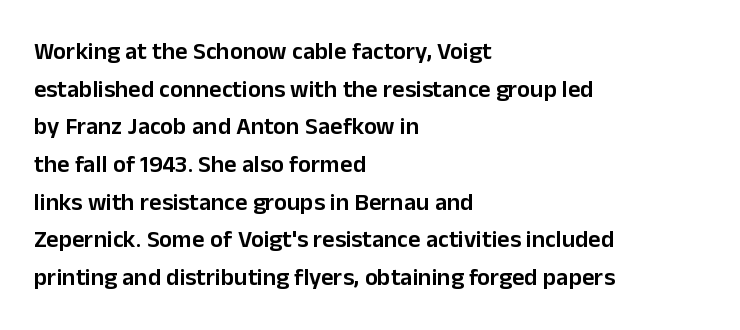
Q: Is the text bold? A: Semi-bold.
Q: Is the text italic (slanted)? A: No, it is upright.
Q: Is the text underlined? A: No.
Q: How is the paragraph aligned? A: Left-aligned.
Q: Is the spacing between letters normal or unusually wide? A: Normal.
Q: Is the spacing between lines tight, normal or loose? A: Normal.
